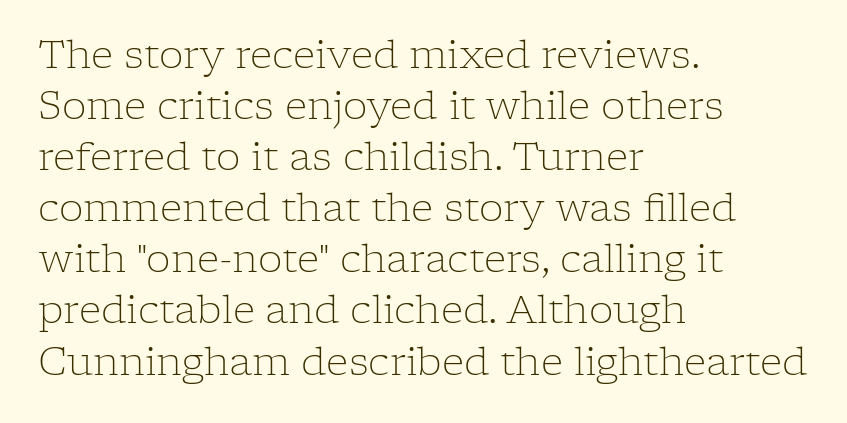
Short note: letters normally spaced. You can tell it's not italic because the verticals are truly vertical. Is this a fixed-width face? No — the glyphs have proportional, varying widths. Letters have the restrained weight of plain body copy at most. The gap between lines stays unmarked.
